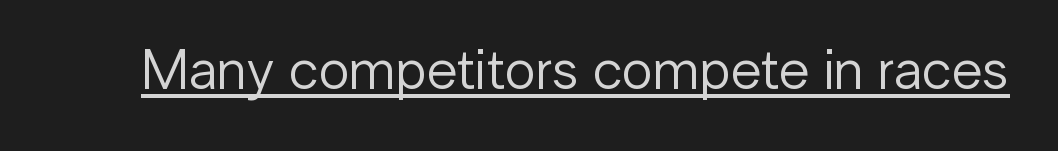
Each letter keeps its own natural width here, so spacing adapts to shape. The type family on display is of the sans-serif kind. Glyph-to-glyph distance matches everyday printed text. The font is comparable to plain body text, perhaps lighter. Characters remain perfectly vertical along every line.
